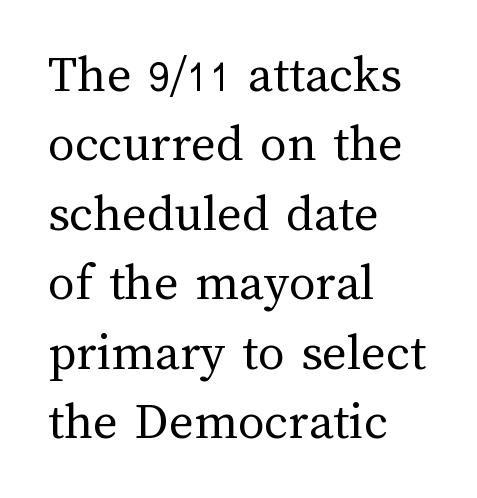
Q: Is the text bold? A: No.
Q: Is the text italic (slanted)? A: No, it is upright.
Q: Is the text underlined? A: No.
Q: How is the paragraph aligned? A: Left-aligned.
Q: Is the spacing between letters normal or unusually wide? A: Normal.
Q: Is the spacing between lines tight, normal or loose? A: Normal.
Q: Width (condensed, normal, or wide)? A: Normal.
Q: Stroke contrast? A: Medium.
Q: x-height? A: Medium.
Q: Monospaced? A: No.
